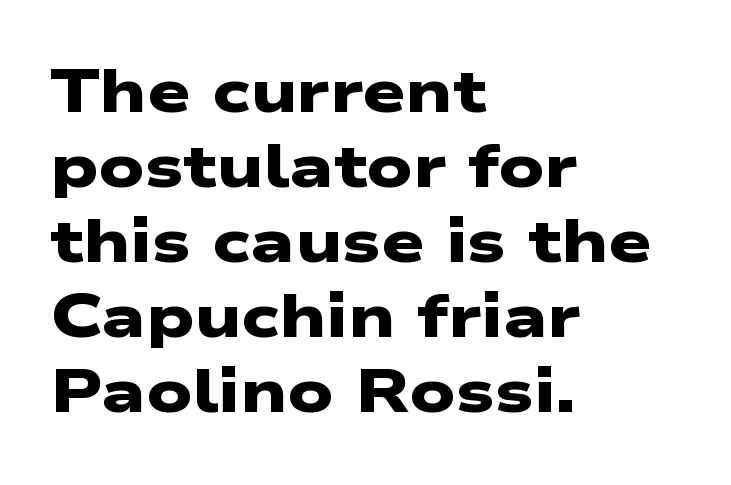
The image shows 61 px heavy, wide sans-serif type; set left-aligned, line spacing 1.23x, normal letter spacing, not underlined; low stroke contrast and a medium x-height.
